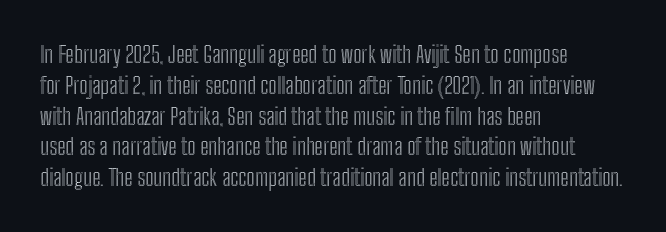
Q: Is the text italic (slanted)? A: No, it is upright.
Q: Is the text underlined? A: No.
Q: How is the paragraph aligned? A: Left-aligned.
Q: Is the spacing between letters normal or unusually wide? A: Normal.
Q: Is the spacing between lines tight, normal or loose? A: Normal.
